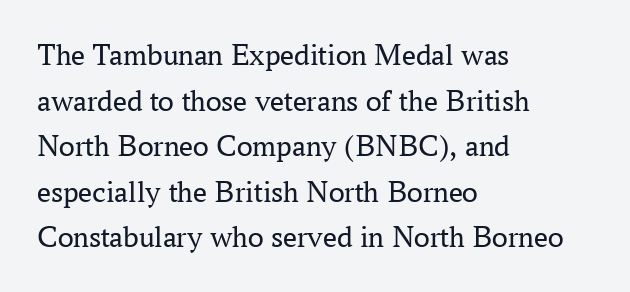
Each letter's strokes conclude with small projecting serifs. Unmarked baselines from the first word to the last. Rows of type keep a routine distance in the vertical direction. In CSS terms this would be text-align: left. Weight: not bold — regular or lighter. Here the designer chose a conventional face with non-uniform glyph widths.
